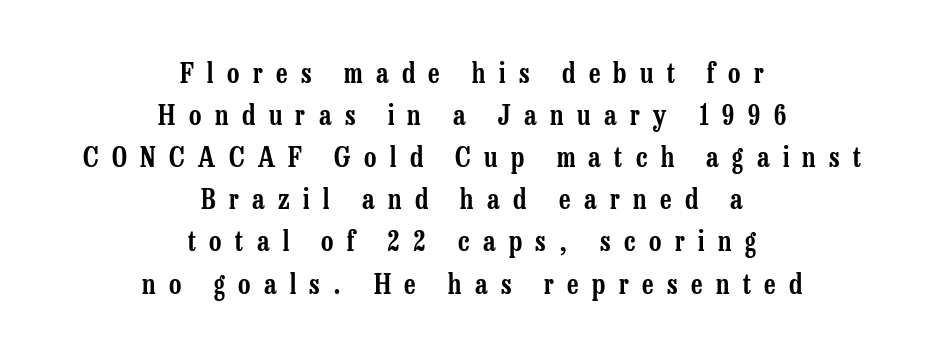
Visually the block forms a symmetrical silhouette, jagged on both flanks. These lines were composed using upright roman letters. The face used here is rendered with a markedly widened letterfit. The foot of each line stays bare and open.
